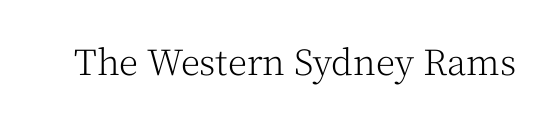
Observe the serifs anchoring each vertical stroke in this sample. Plain, unruled lines of type. Spacing between characters is what you'd get straight out of the box. You could not count columns in this text — the font is proportionally spaced.
